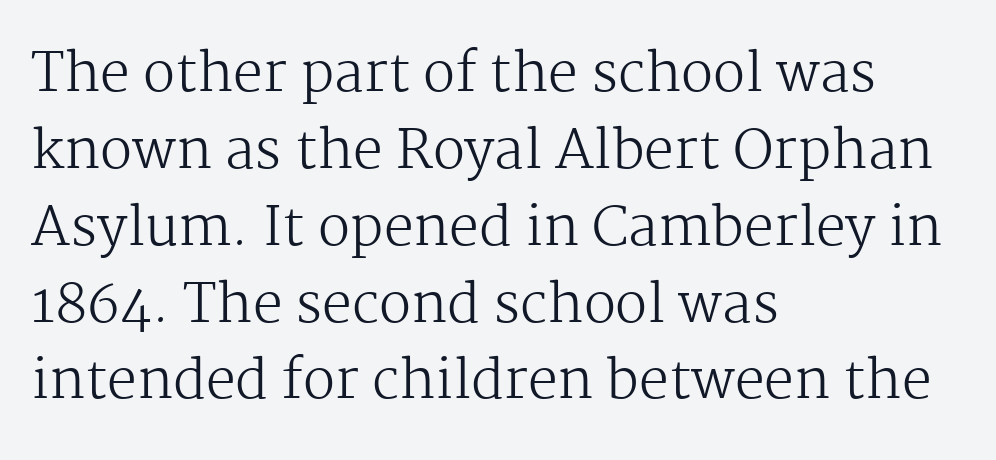
The image shows 53 px regular-weight serif type, upright; set left-aligned, normal line spacing (1.45x), normal letter spacing, not underlined; medium stroke contrast and a medium x-height.
